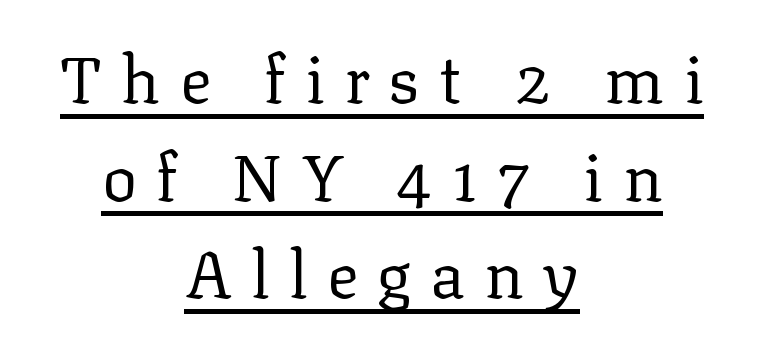
Q: Is the text bold? A: No.
Q: Is the text italic (slanted)? A: No, it is upright.
Q: Is the typeface a serif or a sans-serif typeface? A: Serif.
Q: Is the text underlined? A: Yes.
Q: How is the paragraph aligned? A: Centered.
Q: Is the spacing between letters normal or unusually wide? A: Unusually wide.
Q: Is the spacing between lines tight, normal or loose? A: Normal.
Q: Width (condensed, normal, or wide)? A: Normal.
Q: Stroke contrast? A: Low.
Q: x-height? A: Medium.
Q: Monospaced? A: No.
